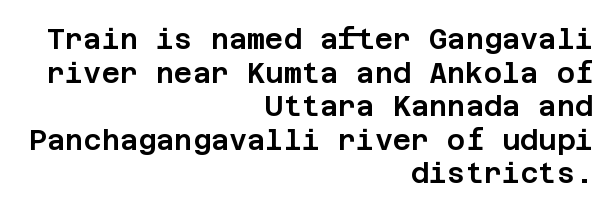
{"serif": "no", "italic": "no", "width": "normal", "stroke_contrast": "low", "x_height": "large", "underline": "no", "align": "right", "line_spacing_ratio": 1.2, "letter_spacing": "normal", "letter_spacing_em": 0.0, "glyph_px": 28}
